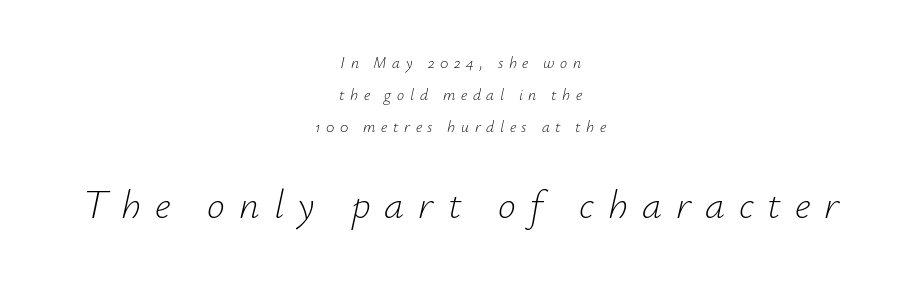
Visually, the bottom section dominates because its glyphs are scaled up. Tall strokes in this sample are angled rather than plumb. Horizontally, the lines are justified to the midpoint only. Unmarked baselines from the first word to the last.
